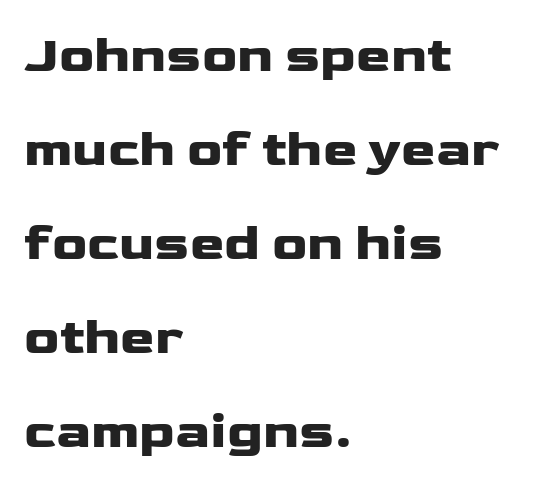
The typesetting leans heavy: a genuine bold. Bare-footed words on every line. The face used here is proportionally spaced, like ordinary book or web type. Unlike a traditional serif, this face leaves its strokes unadorned. Nothing unusual about the tracking: characters are spaced as the font intends.
